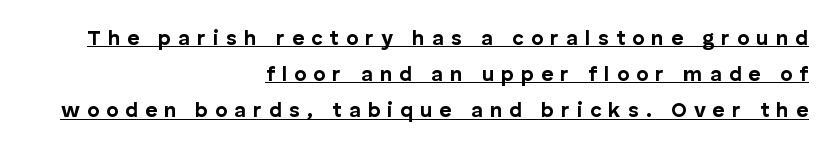
Q: Is the text bold? A: Yes.
Q: Is the text italic (slanted)? A: No, it is upright.
Q: Is the text underlined? A: Yes.
Q: How is the paragraph aligned? A: Right-aligned.
Q: Is the spacing between letters normal or unusually wide? A: Unusually wide.
